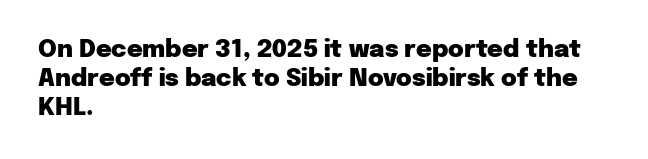
A classic flush-left, rag-right setting is used for this passage. Plenty of ink on the page — the face is bold. A typesetter would mark this as roman, not italic. In terms of letterspacing, this is plain default setting. The zone under the glyphs is completely vacant.
